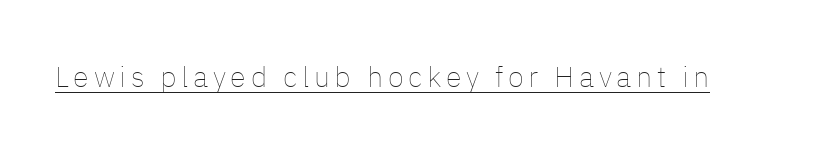
{"italic": "no", "bold": "no", "weight": "thin", "width": "normal", "stroke_contrast": "low", "x_height": "medium", "monospaced": "no", "underline": "yes", "glyph_px": 29}
